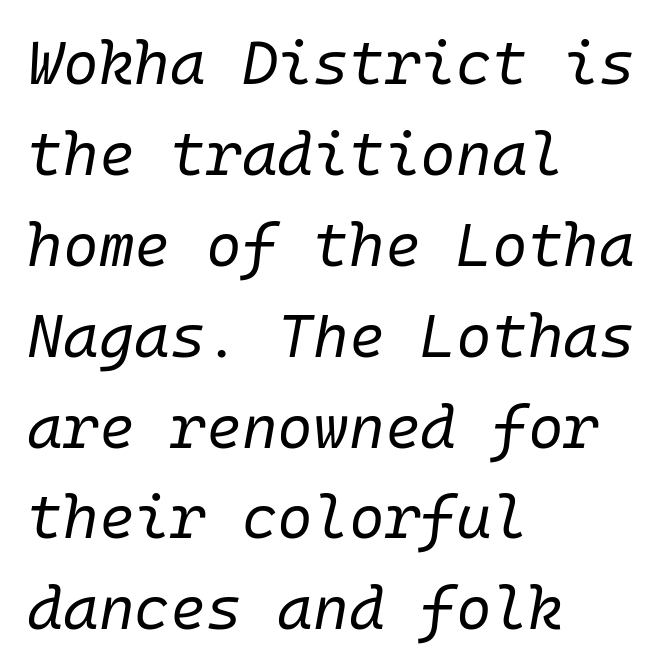
{"italic": "yes", "lean": "right", "slant_degrees": 10, "bold": "no", "weight": "regular", "width": "normal", "stroke_contrast": "low", "x_height": "medium", "underline": "no", "align": "left", "line_spacing": "normal", "line_spacing_ratio": 1.49, "letter_spacing": "normal", "letter_spacing_em": 0.0, "glyph_px": 61}
